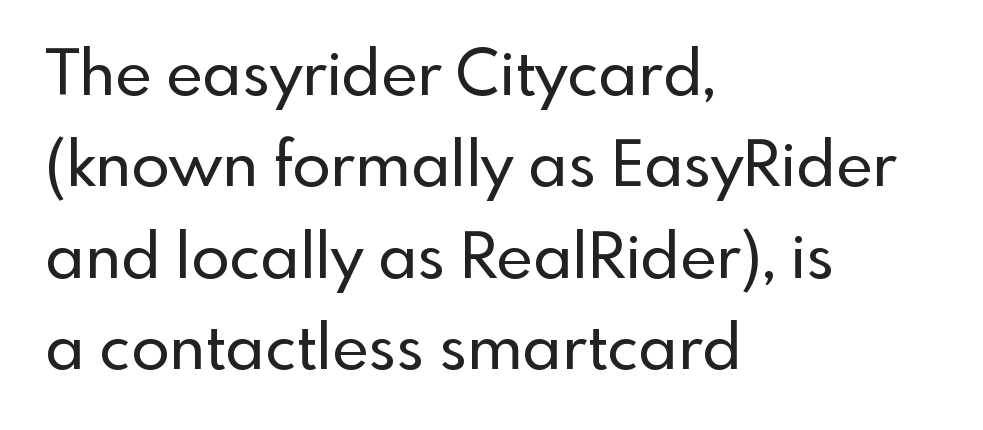
The area under the type is left untouched. Which margin do the lines hug? The left one — the right edge is uneven. How would I describe the line gaps? Plain and ordinary. Serif or sans? Sans — the stroke terminals are bare. Look at the tracking — it's just the regular setting, nothing added.
